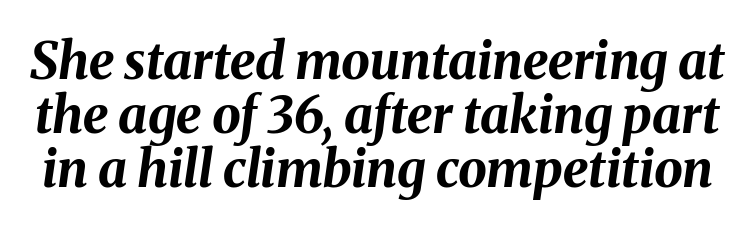
Heavy, bold letterforms. Whoever set this chose condensed vertical rhythm over breathing room. Observe the ordinary spacing: letters are neighbours, not strangers. It's the slanting kind of type.
